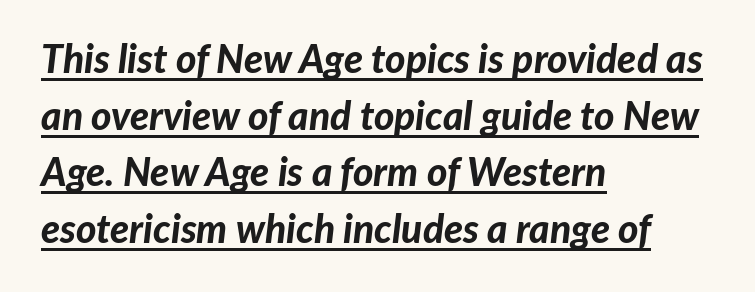
Q: Is the text bold? A: Yes.
Q: Is the text italic (slanted)? A: Yes, it leans right by about 7 degrees.
Q: Is the text underlined? A: Yes.
Q: How is the paragraph aligned? A: Left-aligned.
Q: Is the spacing between letters normal or unusually wide? A: Normal.
Q: Is the spacing between lines tight, normal or loose? A: Normal.
Q: Width (condensed, normal, or wide)? A: Normal.
Q: Stroke contrast? A: Low.
Q: x-height? A: Medium.
Q: Monospaced? A: No.
